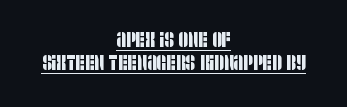
{"underline": "yes", "align": "center", "line_spacing": "tight", "line_spacing_ratio": 1.09, "letter_spacing": "normal", "letter_spacing_em": 0.0, "glyph_px": 21}
